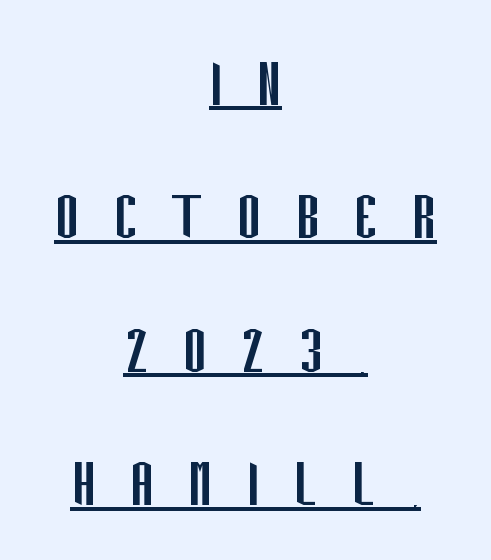
Check where the strokes stop: nothing finishes them off — pure sans. The letters advance in unequal steps, a hallmark of proportional type. Does a line run under the words? Yes, clearly. Caption: multi-line text, centered on the measure.
